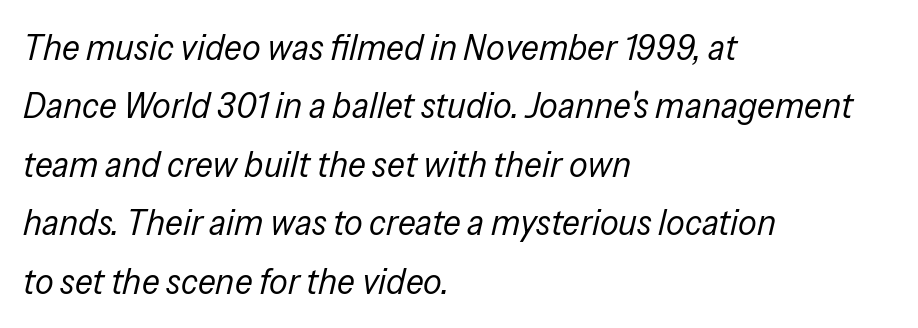
All the whitespace from short lines collects on the right. How would I describe the line gaps? Plain and ordinary. Honestly, there is no underline to notice here at all. A quiet, ordinary-to-light weight characterises the typeface. The glyphs look as if they've been sheared to an angle.
